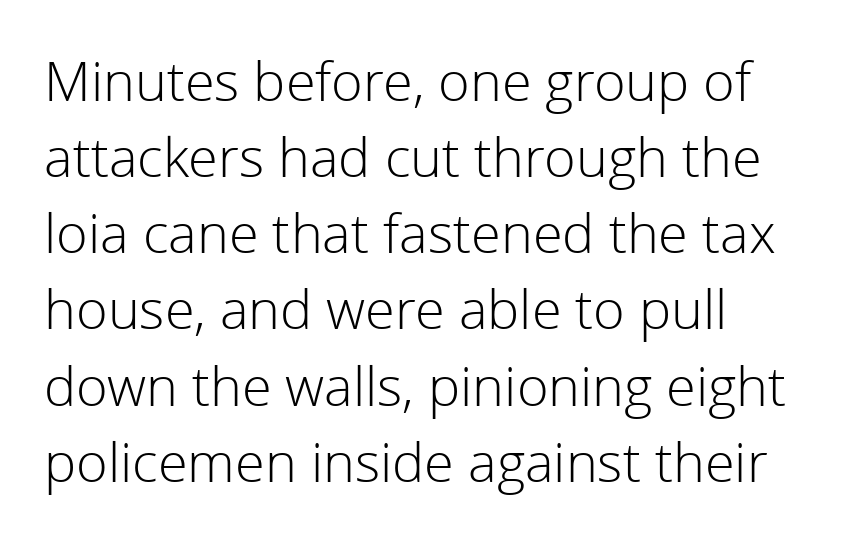
The image shows 54 px light sans-serif type, upright; set normal line spacing (1.41x), normal letter spacing, not underlined; low stroke contrast and a medium x-height.
